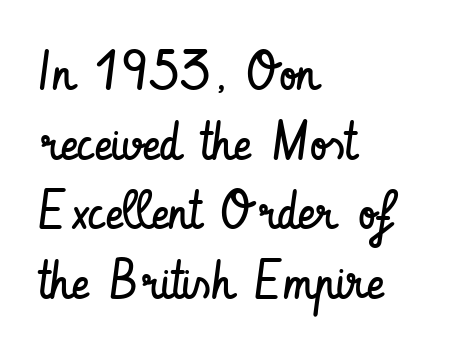
{"serif": "no", "italic": "no", "bold": "no", "weight": "regular", "width": "condensed", "stroke_contrast": "low", "x_height": "small", "monospaced": "no", "underline": "no", "align": "left", "line_spacing": "normal", "line_spacing_ratio": 1.29, "letter_spacing": "normal", "letter_spacing_em": 0.0, "glyph_px": 54}
